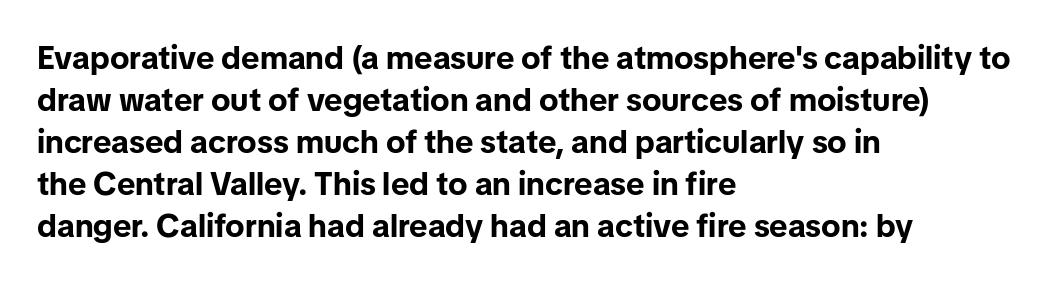
Q: Is the text bold? A: Yes.
Q: Is the text italic (slanted)? A: No, it is upright.
Q: Is the typeface a serif or a sans-serif typeface? A: Sans-serif.
Q: Is the text underlined? A: No.
Q: How is the paragraph aligned? A: Left-aligned.
Q: Is the spacing between letters normal or unusually wide? A: Normal.
Q: Is the spacing between lines tight, normal or loose? A: Normal.
Q: Width (condensed, normal, or wide)? A: Normal.
Q: Stroke contrast? A: Low.
Q: x-height? A: Medium.
Q: Monospaced? A: No.
